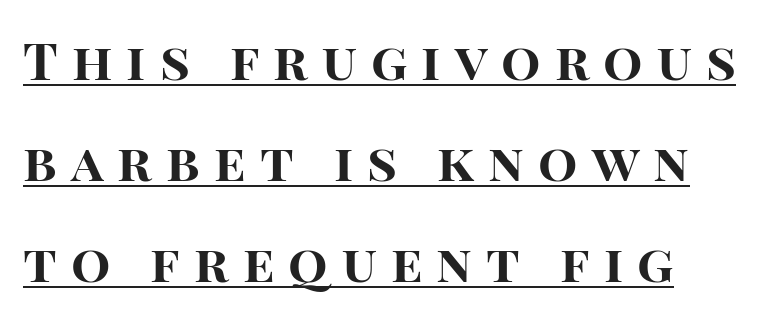
Q: Is the text bold? A: Yes.
Q: Is the text italic (slanted)? A: No, it is upright.
Q: Is the typeface a serif or a sans-serif typeface? A: Sans-serif.
Q: Is the text underlined? A: Yes.
Q: How is the paragraph aligned? A: Left-aligned.
Q: Is the spacing between letters normal or unusually wide? A: Unusually wide.
Q: Is the spacing between lines tight, normal or loose? A: Loose.
Q: Width (condensed, normal, or wide)? A: Normal.
Q: Stroke contrast? A: High.
Q: x-height? A: Large.
Q: Monospaced? A: No.
